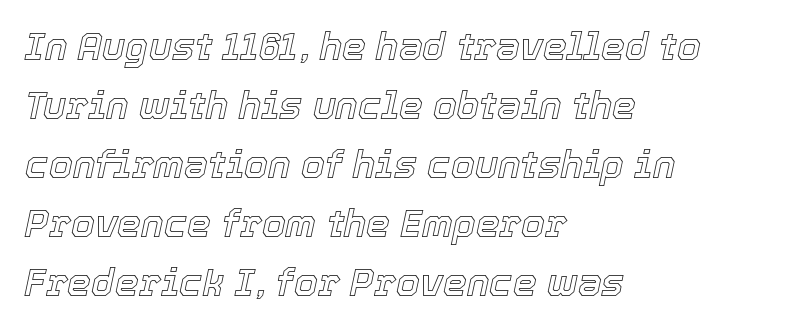
The baseline area is clear. The ragged edge is on the right, which tells us the setting is flush left. Do the characters align in a grid? No, the font is proportional. Students, observe: this is what conventionally led text looks like. The face used here is rendered with its standard letterfit. Slant detected: the letters are inclined.
